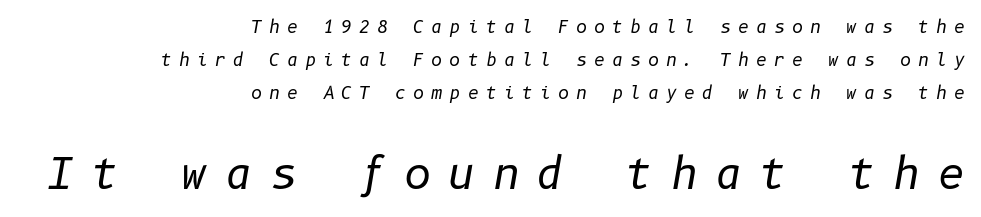
{"italic": "yes", "lean": "right", "slant_degrees": 10, "bold": "no", "weight": "regular", "width": "normal", "stroke_contrast": "low", "x_height": "medium", "underline": "no", "align": "right", "line_spacing": "loose", "line_spacing_ratio": 1.93, "letter_spacing": "wide", "letter_spacing_em": 0.41, "larger_block": "second", "size_ratio": 2.47, "glyph_px": 42}
